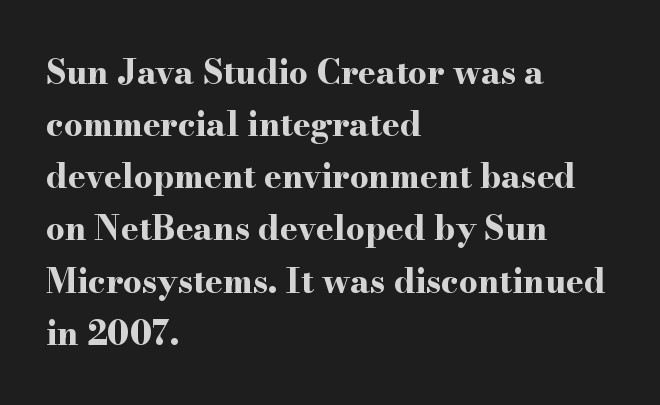
The image shows 33 px bold, wide serif type, upright; set left-aligned, normal line spacing (1.58x), normal letter spacing, not underlined; high stroke contrast and a small x-height.
